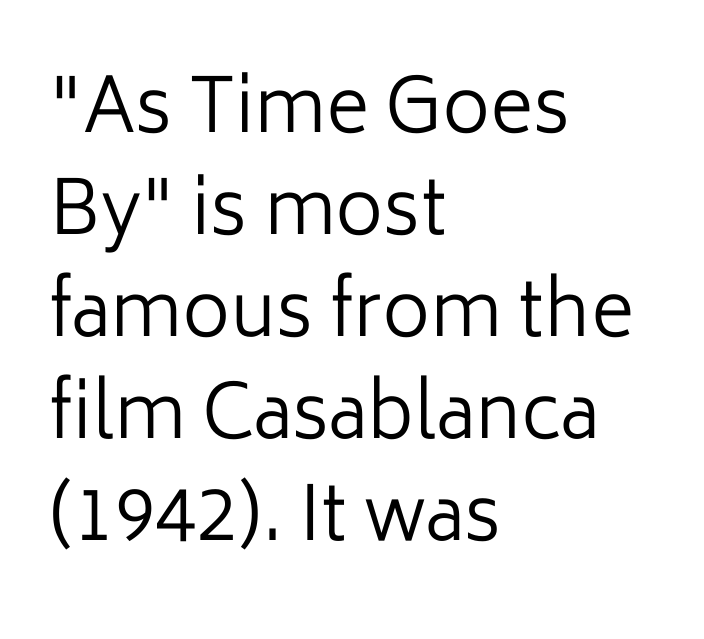
Q: Is the text bold? A: No.
Q: Is the text italic (slanted)? A: No, it is upright.
Q: Is the typeface a serif or a sans-serif typeface? A: Sans-serif.
Q: Is the text underlined? A: No.
Q: How is the paragraph aligned? A: Left-aligned.
Q: Is the spacing between letters normal or unusually wide? A: Normal.
Q: Is the spacing between lines tight, normal or loose? A: Normal.
Q: Width (condensed, normal, or wide)? A: Normal.
Q: Stroke contrast? A: Low.
Q: x-height? A: Medium.
Q: Monospaced? A: No.
